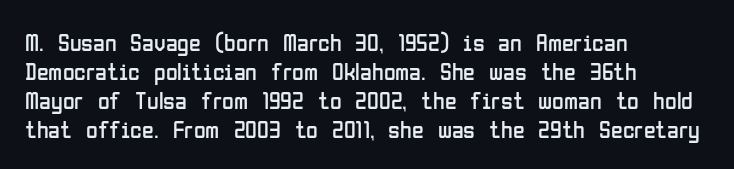
The strokes carry an ordinary text weight at most. Default kerning and tracking; the words read as compact shapes. The gap between lines stays unmarked. Does the lettering tilt? It doesn't — this is upright.
